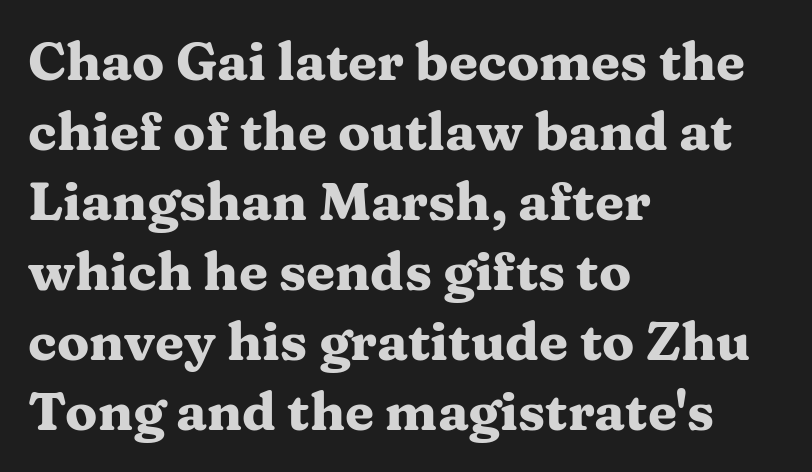
{"serif": "yes", "italic": "no", "bold": "yes", "weight": "heavy", "width": "wide", "stroke_contrast": "medium", "x_height": "medium", "monospaced": "no", "underline": "no", "align": "left", "line_spacing": "normal", "line_spacing_ratio": 1.32, "letter_spacing": "normal", "letter_spacing_em": 0.0, "glyph_px": 53}
